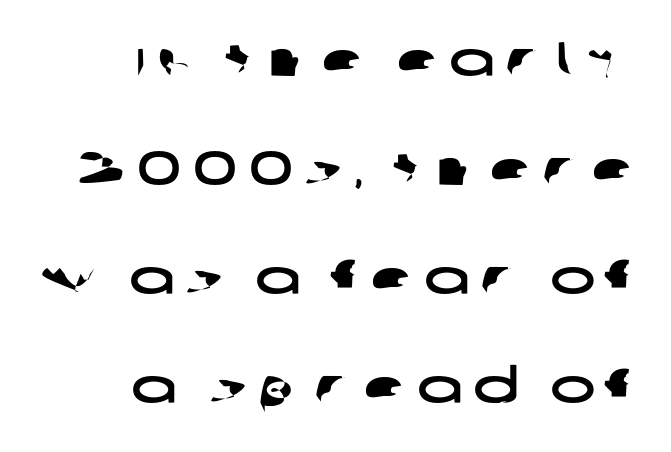
{"serif": "no", "width": "wide", "stroke_contrast": "low", "x_height": "large", "monospaced": "no", "underline": "no", "align": "right", "line_spacing": "loose", "line_spacing_ratio": 2.27, "letter_spacing": "wide", "letter_spacing_em": 0.24, "glyph_px": 48}
